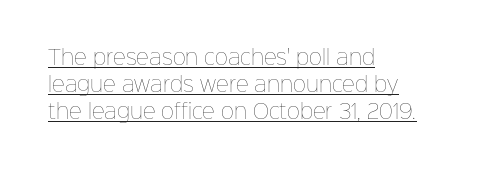
The image shows 20 px text type, upright; set left-aligned, normal line spacing (1.35x), normal letter spacing, underlined.
